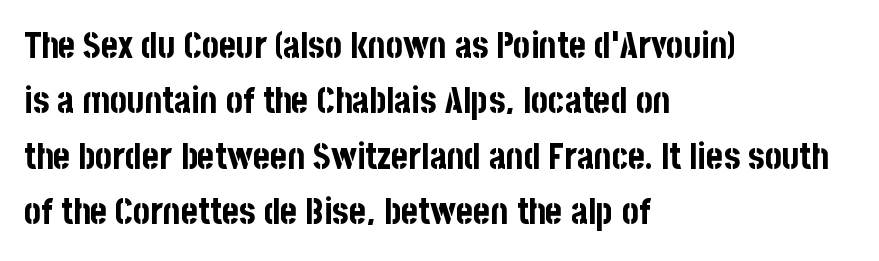
The gap between lines stays unmarked. Each new line begins a customary step beneath the previous one. You could not count columns in this text — the font is proportionally spaced. These lines are composed in type without serifs. The specimen reads as upright at a glance. This rendering leaves character spacing at its baseline value.
